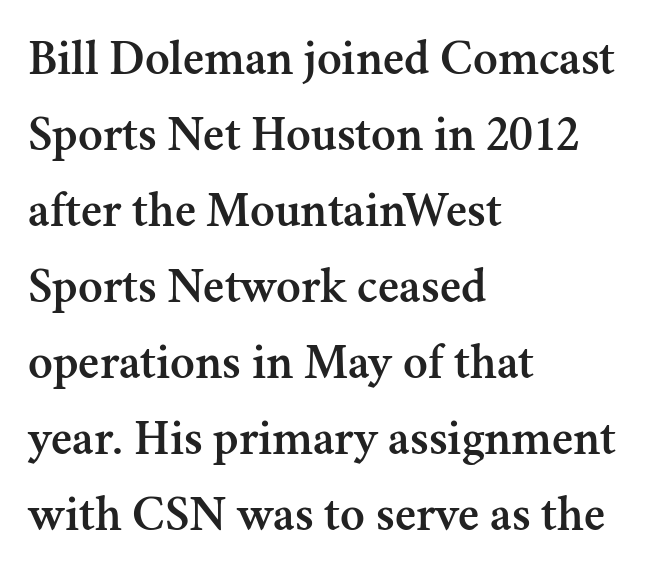
{"serif": "yes", "italic": "no", "width": "normal", "stroke_contrast": "medium", "x_height": "small", "monospaced": "no", "underline": "no", "align": "left", "line_spacing": "normal", "line_spacing_ratio": 1.49, "letter_spacing": "normal", "letter_spacing_em": 0.0, "glyph_px": 51}
